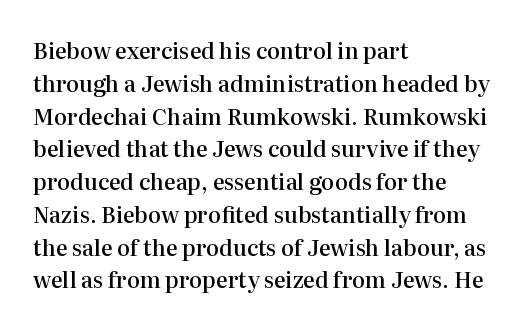
Q: Is the text bold? A: Semi-bold.
Q: Is the text italic (slanted)? A: No, it is upright.
Q: Is the text underlined? A: No.
Q: How is the paragraph aligned? A: Left-aligned.
Q: Is the spacing between letters normal or unusually wide? A: Normal.
Q: Is the spacing between lines tight, normal or loose? A: Normal.
